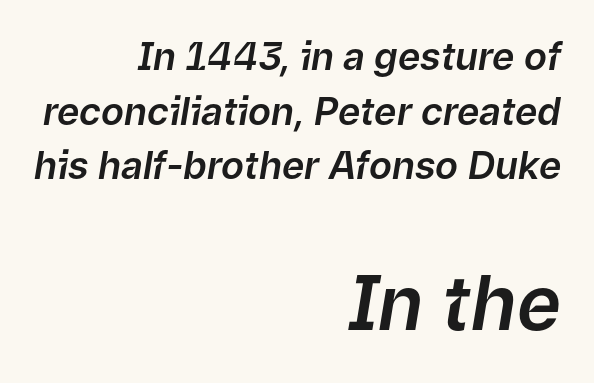
The typesetter chose a ragged-left arrangement here. Inter-character spacing is left at the font's built-in metrics. Proportional: the letters do not fall into vertical columns. The lettering tilts uniformly, giving the passage an italic look.
